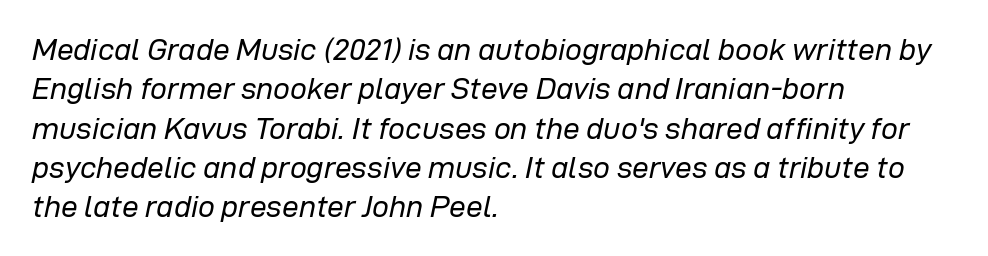
The image shows 30 px regular-weight type, italic (leaning right); set left-aligned, normal line spacing (1.31x), normal letter spacing, not underlined; low stroke contrast and a medium x-height.
